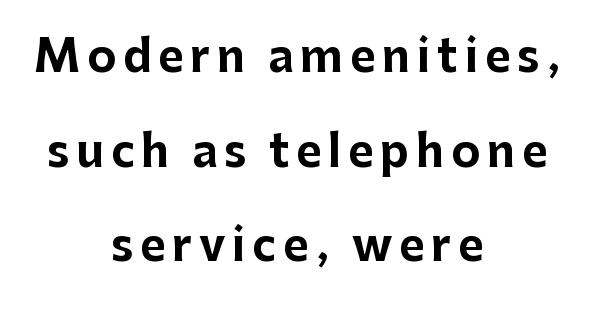
{"serif": "no", "italic": "no", "bold": "yes", "weight": "bold", "width": "normal", "stroke_contrast": "low", "x_height": "medium", "monospaced": "no", "underline": "no", "align": "center", "line_spacing": "loose", "line_spacing_ratio": 2.15, "glyph_px": 44}
